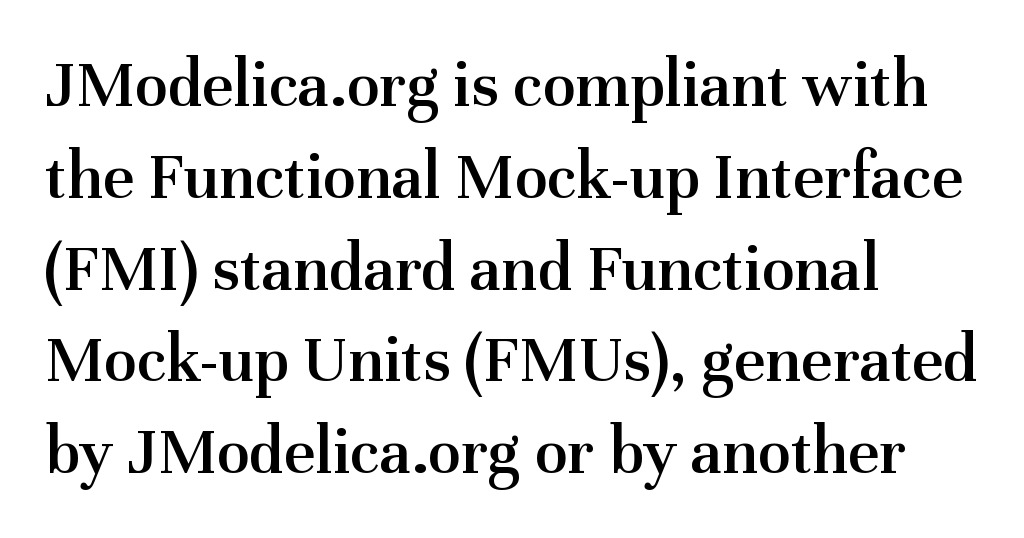
Q: Is the text bold? A: Semi-bold.
Q: Is the text italic (slanted)? A: No, it is upright.
Q: Is the typeface a serif or a sans-serif typeface? A: Serif.
Q: Is the text underlined? A: No.
Q: How is the paragraph aligned? A: Left-aligned.
Q: Is the spacing between letters normal or unusually wide? A: Normal.
Q: Is the spacing between lines tight, normal or loose? A: Normal.
Q: Width (condensed, normal, or wide)? A: Normal.
Q: Stroke contrast? A: Medium.
Q: x-height? A: Medium.
Q: Monospaced? A: No.
